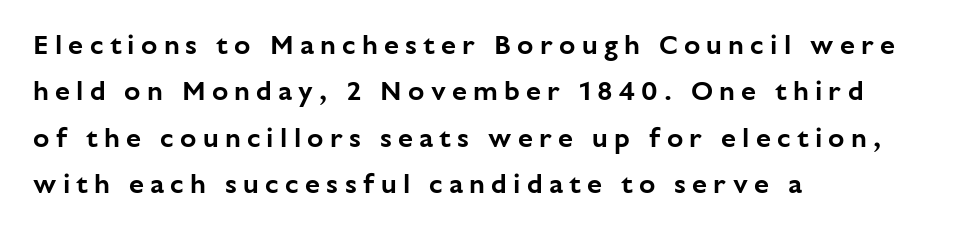
{"italic": "no", "underline": "no", "align": "left", "line_spacing_ratio": 1.72, "letter_spacing": "wide", "letter_spacing_em": 0.23, "glyph_px": 27}
